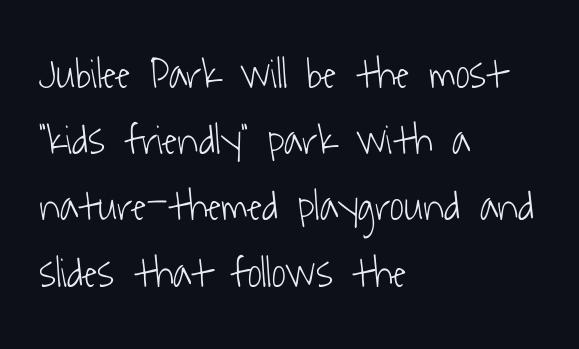
{"serif": "no", "bold": "no", "weight": "light", "width": "condensed", "stroke_contrast": "low", "x_height": "medium", "monospaced": "no", "underline": "no", "align": "left", "line_spacing": "normal", "line_spacing_ratio": 1.54, "letter_spacing": "normal", "letter_spacing_em": 0.0, "glyph_px": 43}
